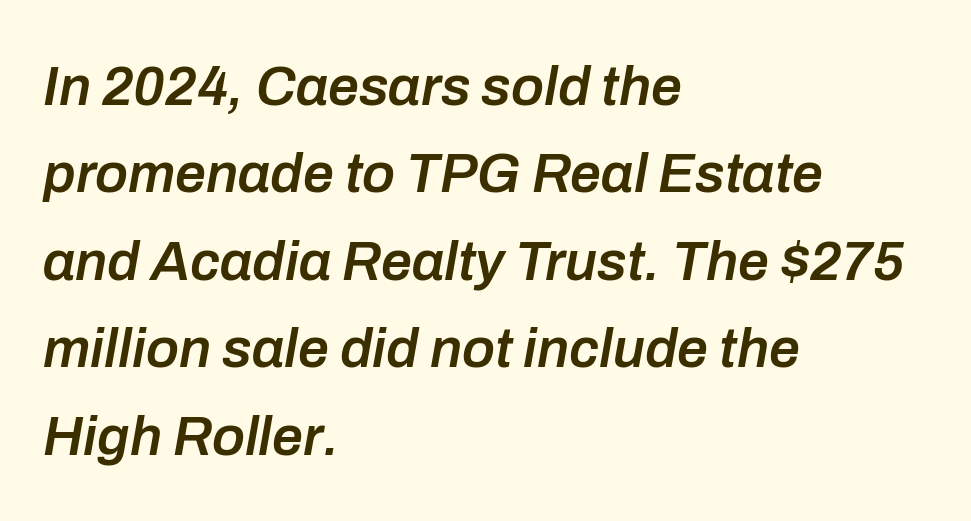
Compared with a centered layout, this one pins lines to the left instead. Each new line begins a customary step beneath the previous one. The specimen omits any rule beneath the text block's lines. The passage shown is semibold, sitting just below true bold. Each letter keeps its own natural width here, so spacing adapts to shape.
